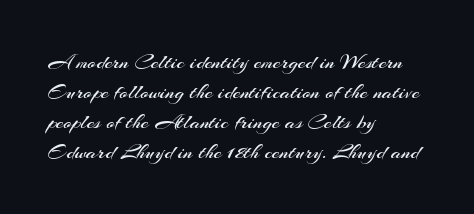
Q: Is the text bold? A: No.
Q: Is the text italic (slanted)? A: Yes.
Q: Is the text underlined? A: No.
Q: How is the paragraph aligned? A: Left-aligned.
Q: Is the spacing between letters normal or unusually wide? A: Normal.
Q: Is the spacing between lines tight, normal or loose? A: Normal.
